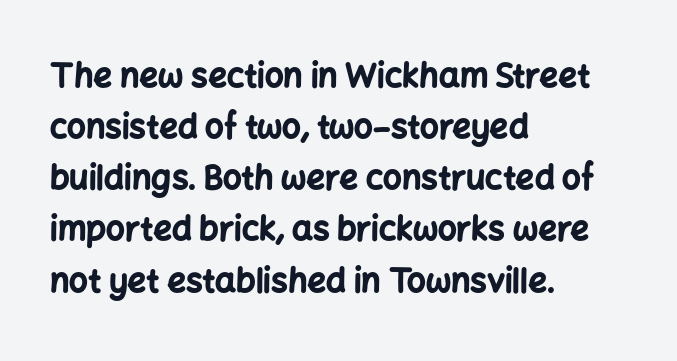
{"serif": "no", "italic": "no", "bold": "yes", "weight": "bold", "width": "normal", "stroke_contrast": "low", "x_height": "medium", "monospaced": "no", "underline": "no", "align": "left", "line_spacing": "normal", "line_spacing_ratio": 1.55, "letter_spacing": "normal", "letter_spacing_em": 0.0, "glyph_px": 33}
